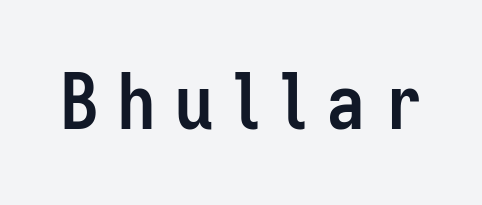
Substantial extra tracking has been applied to these lines. The glyphs in this specimen are sans serif. Lines of text with bare space underneath. Is the type bold? Yes — the strokes are clearly thick and heavy. It's the straight-up-and-down kind of type.
